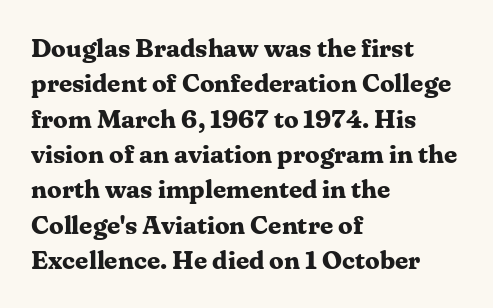
{"italic": "no", "bold": "yes", "underline": "no", "align": "left", "line_spacing": "normal", "line_spacing_ratio": 1.36, "letter_spacing": "normal", "letter_spacing_em": 0.0, "glyph_px": 26}
